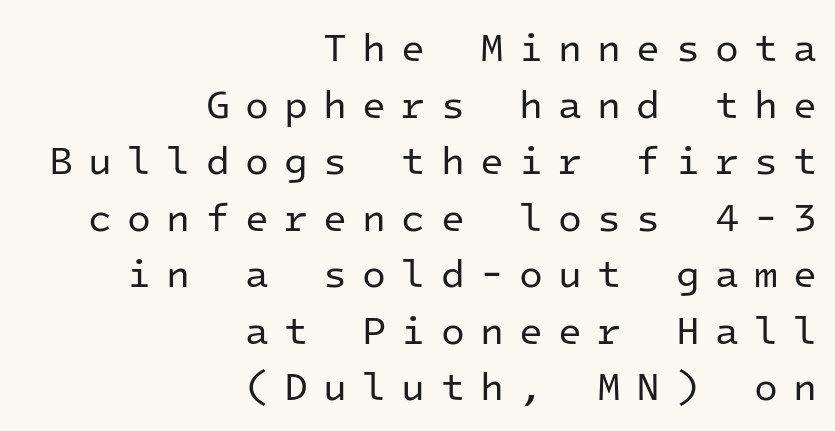
{"serif": "no", "italic": "no", "bold": "no", "weight": "regular", "width": "normal", "stroke_contrast": "low", "x_height": "medium", "monospaced": "yes", "underline": "no", "align": "right", "line_spacing": "normal", "line_spacing_ratio": 1.45, "letter_spacing": "wide", "letter_spacing_em": 0.39, "glyph_px": 39}
